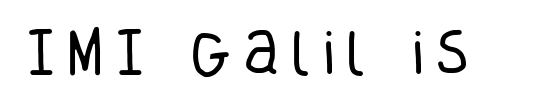
Q: Is the text bold? A: No.
Q: Is the text italic (slanted)? A: No, it is upright.
Q: Is the typeface a serif or a sans-serif typeface? A: Sans-serif.
Q: Is the text underlined? A: No.
Q: Is the spacing between letters normal or unusually wide? A: Unusually wide.
Q: Width (condensed, normal, or wide)? A: Condensed.
Q: Stroke contrast? A: Low.
Q: x-height? A: Large.
Q: Monospaced? A: No.
